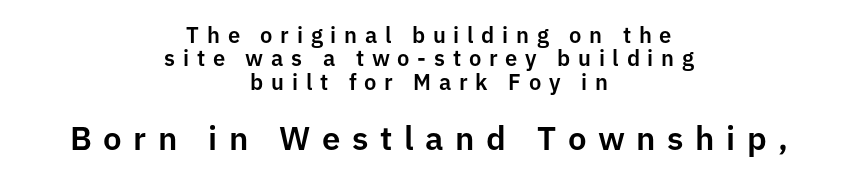
Q: Is the text italic (slanted)? A: No, it is upright.
Q: Is the typeface a serif or a sans-serif typeface? A: Sans-serif.
Q: Is the text underlined? A: No.
Q: How is the paragraph aligned? A: Centered.
Q: Is the spacing between letters normal or unusually wide? A: Unusually wide.
Q: Is the spacing between lines tight, normal or loose? A: Tight.
Q: Which block of text is set in a larger size, the first (top) or the second (bottom)? A: The second (bottom) one.
Q: Width (condensed, normal, or wide)? A: Normal.
Q: Stroke contrast? A: Low.
Q: x-height? A: Medium.
Q: Monospaced? A: No.
